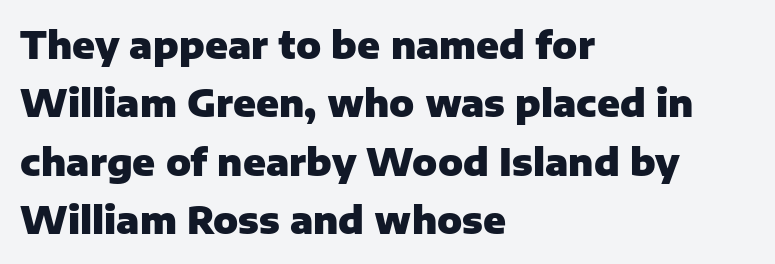
Regarding serifs, this sample does without them. The lettering holds an erect, upright posture throughout. The gap between lines stays unmarked. Horizontal bands of white between lines are of average thickness.
